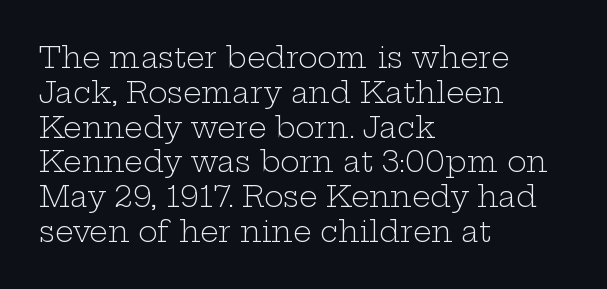
{"serif": "yes", "italic": "no", "bold": "no", "weight": "light", "width": "wide", "stroke_contrast": "low", "x_height": "medium", "monospaced": "no", "underline": "no", "align": "left", "line_spacing_ratio": 1.2, "letter_spacing": "normal", "letter_spacing_em": 0.0, "glyph_px": 29}
